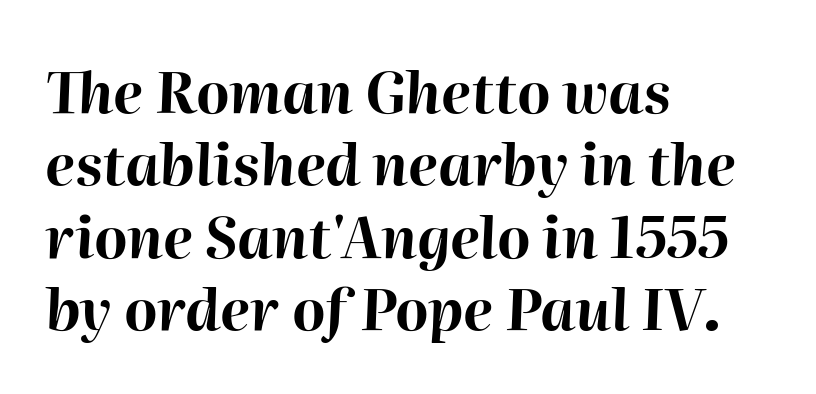
The image shows 57 px bold type, italic (leaning right); set left-aligned, normal line spacing (1.27x), normal letter spacing, not underlined; high stroke contrast and a medium x-height.
